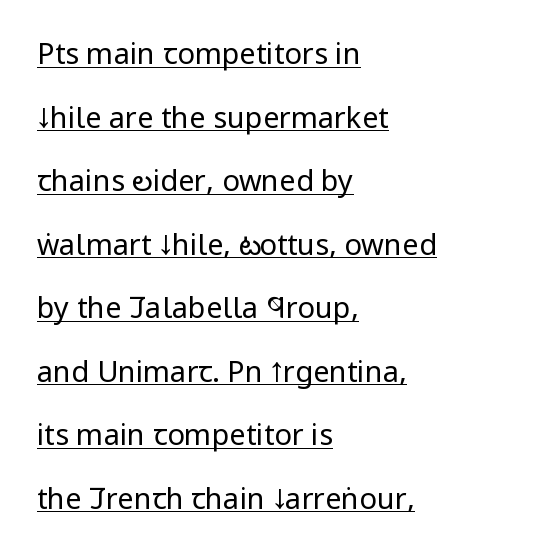
Each letter keeps its own natural width here, so spacing adapts to shape. Caption: lettering with a line underneath. A student would call this left alignment; a typographer would say flush left, rag right. What's the leading like? Stretched, with rows far apart. Weight: not bold — regular or lighter.
